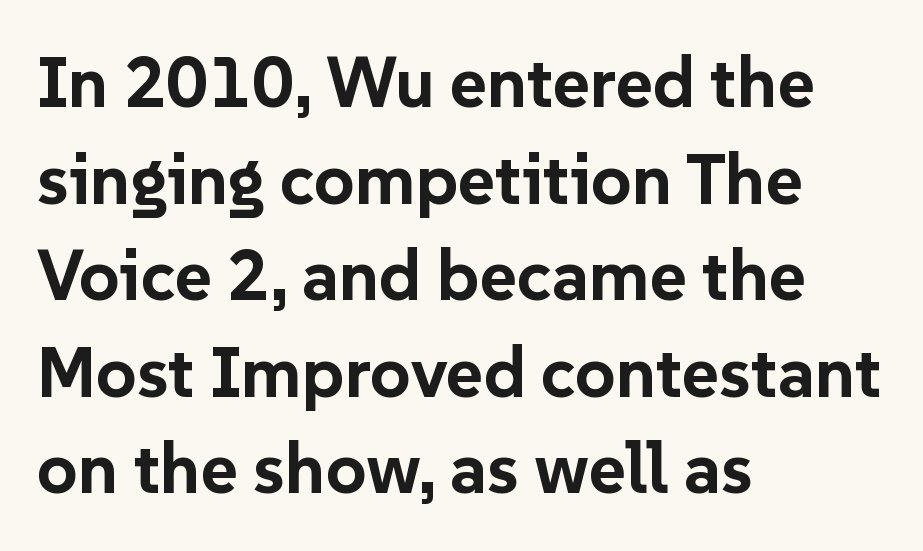
The image shows 71 px bold sans-serif type, upright; set left-aligned, normal line spacing (1.36x), normal letter spacing, not underlined; low stroke contrast and a medium x-height.
